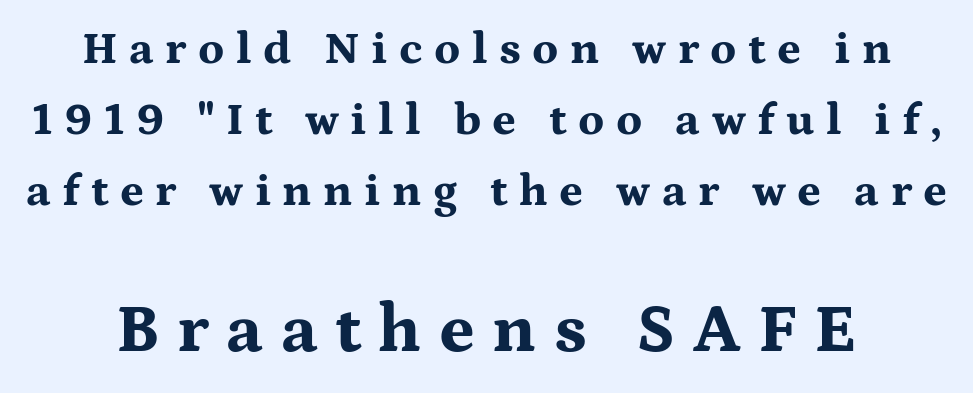
Q: Is the text bold? A: Yes.
Q: Is the text italic (slanted)? A: No, it is upright.
Q: Is the typeface a serif or a sans-serif typeface? A: Serif.
Q: Is the text underlined? A: No.
Q: Is the spacing between letters normal or unusually wide? A: Unusually wide.
Q: Is the spacing between lines tight, normal or loose? A: Normal.
Q: Which block of text is set in a larger size, the first (top) or the second (bottom)? A: The second (bottom) one.
Q: Width (condensed, normal, or wide)? A: Wide.
Q: Stroke contrast? A: Medium.
Q: x-height? A: Medium.
Q: Monospaced? A: No.
